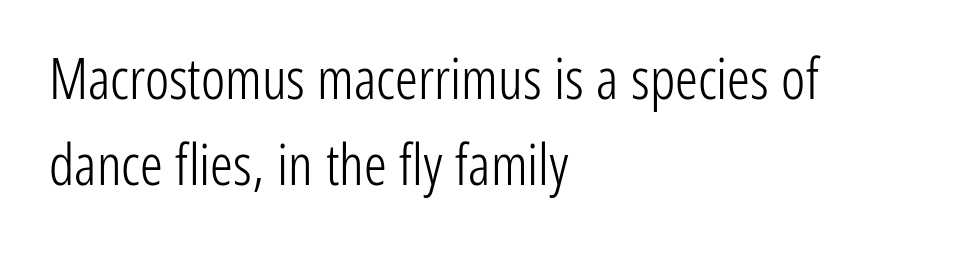
{"serif": "no", "italic": "no", "bold": "no", "weight": "light", "width": "condensed", "stroke_contrast": "low", "x_height": "medium", "monospaced": "no", "underline": "no", "align": "left", "line_spacing": "normal", "line_spacing_ratio": 1.51, "letter_spacing": "normal", "letter_spacing_em": 0.0, "glyph_px": 57}
